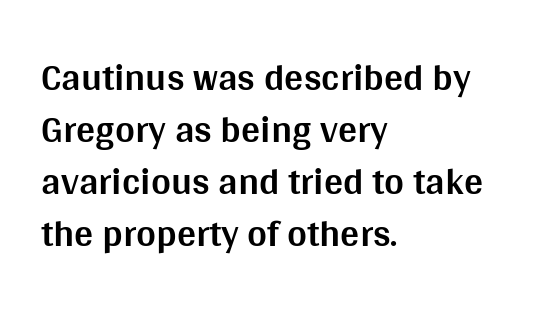
{"serif": "no", "italic": "no", "bold": "yes", "weight": "bold", "width": "normal", "stroke_contrast": "medium", "x_height": "large", "monospaced": "no", "underline": "no", "align": "left", "line_spacing": "normal", "line_spacing_ratio": 1.37, "letter_spacing": "normal", "letter_spacing_em": 0.0, "glyph_px": 38}
